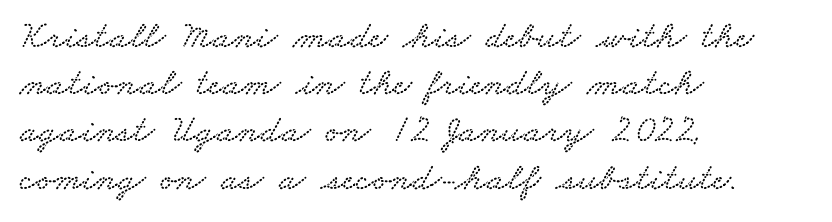
Check where the strokes stop: tiny serifs finish them off. Caption: multi-line text, flush left, ragged right. This rendering leaves character spacing at its baseline value. Think of a printed novel: that variable character pitch is what you see here.
